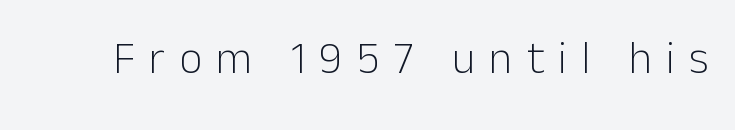
The image shows 45 px light sans-serif type, upright; set unusually wide letter spacing (+0.31 em), not underlined; low stroke contrast and a medium x-height.
